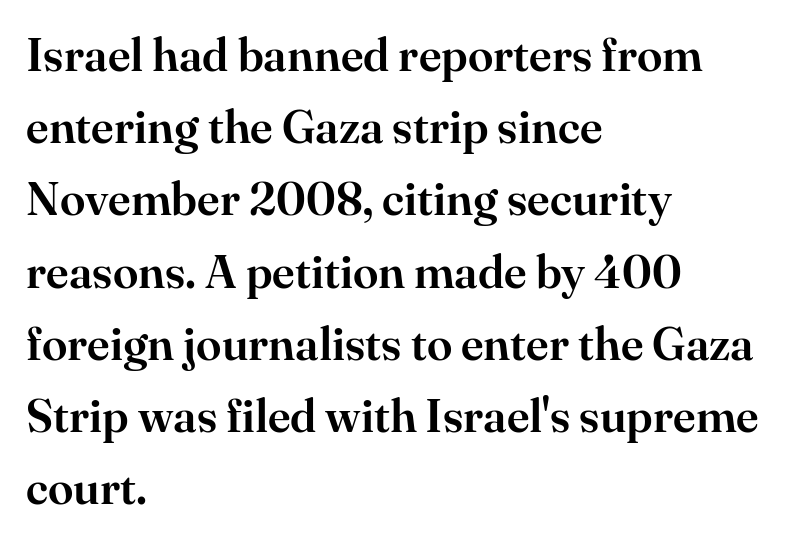
Q: Is the text italic (slanted)? A: No, it is upright.
Q: Is the typeface a serif or a sans-serif typeface? A: Serif.
Q: Is the text underlined? A: No.
Q: How is the paragraph aligned? A: Left-aligned.
Q: Is the spacing between letters normal or unusually wide? A: Normal.
Q: Is the spacing between lines tight, normal or loose? A: Normal.
Q: Width (condensed, normal, or wide)? A: Normal.
Q: Stroke contrast? A: High.
Q: x-height? A: Small.
Q: Monospaced? A: No.
